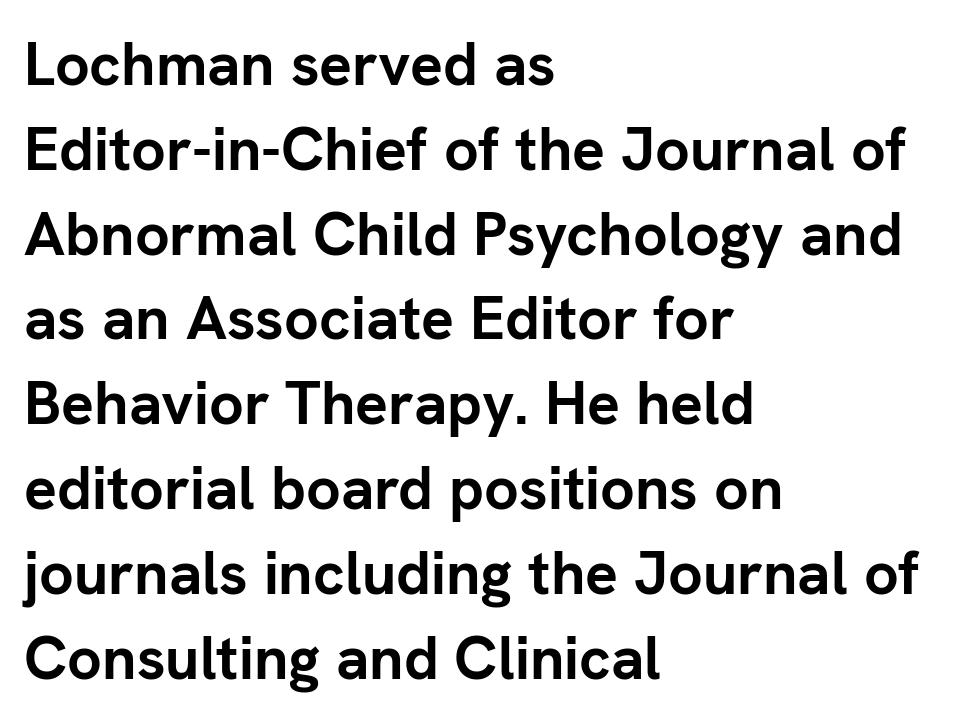
The image shows 61 px semibold sans-serif type, upright; set left-aligned, normal line spacing (1.39x), normal letter spacing, not underlined; low stroke contrast and a medium x-height.
